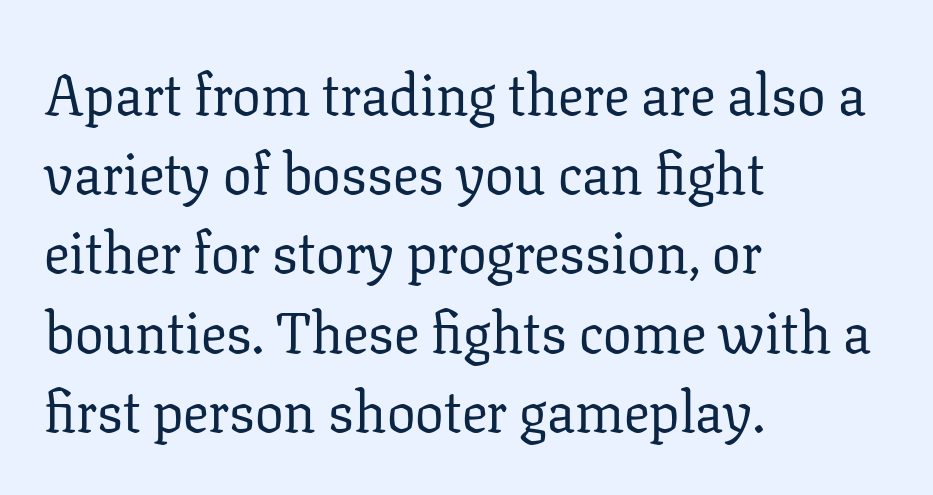
Q: Is the text bold? A: No.
Q: Is the text italic (slanted)? A: No, it is upright.
Q: Is the typeface a serif or a sans-serif typeface? A: Serif.
Q: Is the text underlined? A: No.
Q: How is the paragraph aligned? A: Left-aligned.
Q: Is the spacing between letters normal or unusually wide? A: Normal.
Q: Is the spacing between lines tight, normal or loose? A: Normal.
Q: Width (condensed, normal, or wide)? A: Normal.
Q: Stroke contrast? A: Low.
Q: x-height? A: Medium.
Q: Monospaced? A: No.
